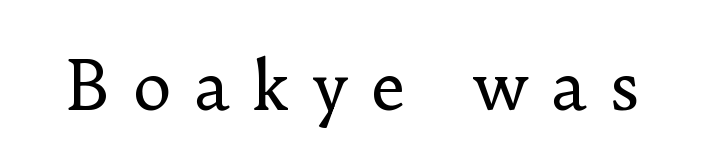
The image shows 67 px regular-weight serif type, upright; set unusually wide letter spacing (+0.33 em), not underlined; low stroke contrast and a small x-height.
